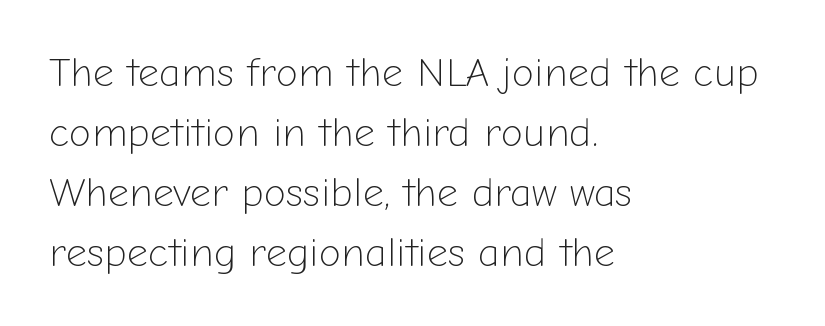
Is the type heavy? It reads as light-to-regular instead. This sample has the flowing, uneven cadence of proportional lettering. The leading is moderate, giving the passage an even texture. The ragged edge is on the right, which tells us the setting is flush left.
